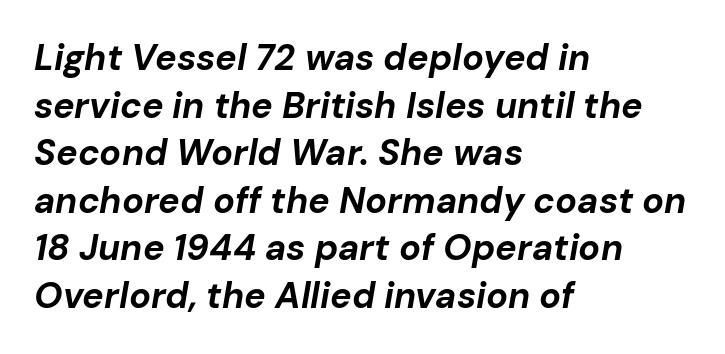
{"italic": "yes", "lean": "right", "slant_degrees": 10, "bold": "yes", "weight": "bold", "width": "normal", "stroke_contrast": "low", "x_height": "medium", "monospaced": "no", "underline": "no", "align": "left", "line_spacing": "normal", "line_spacing_ratio": 1.32, "letter_spacing": "normal", "letter_spacing_em": 0.0, "glyph_px": 36}
